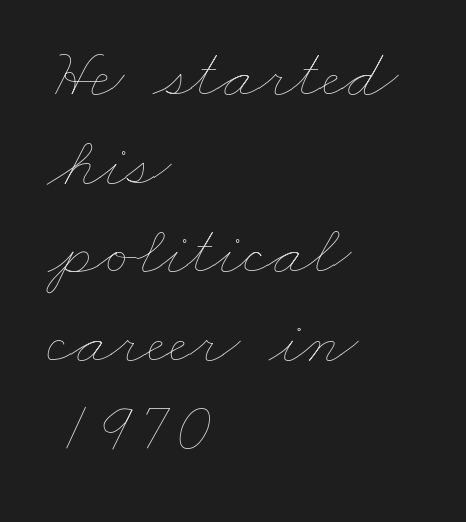
The image shows 72 px thin, wide type; set left-aligned, line spacing 1.23x, normal letter spacing, not underlined; low stroke contrast and a small x-height.
